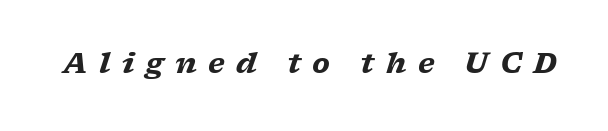
Q: Is the text bold? A: Yes.
Q: Is the text italic (slanted)? A: Yes, it leans right by about 17 degrees.
Q: Is the typeface a serif or a sans-serif typeface? A: Serif.
Q: Is the text underlined? A: No.
Q: Is the spacing between letters normal or unusually wide? A: Unusually wide.
Q: Width (condensed, normal, or wide)? A: Wide.
Q: Stroke contrast? A: Low.
Q: x-height? A: Medium.
Q: Monospaced? A: No.
